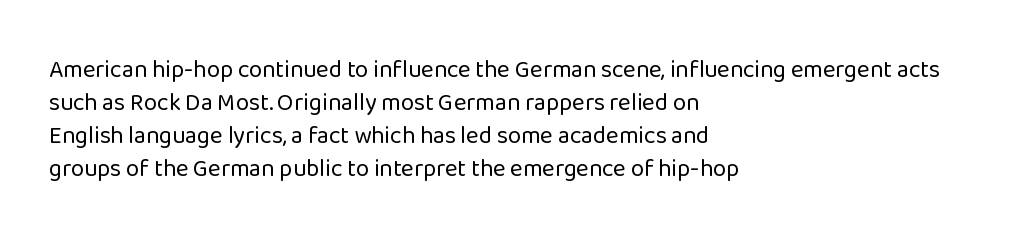
Q: Is the text bold? A: No.
Q: Is the text italic (slanted)? A: No, it is upright.
Q: Is the text underlined? A: No.
Q: How is the paragraph aligned? A: Left-aligned.
Q: Is the spacing between letters normal or unusually wide? A: Normal.
Q: Is the spacing between lines tight, normal or loose? A: Normal.
